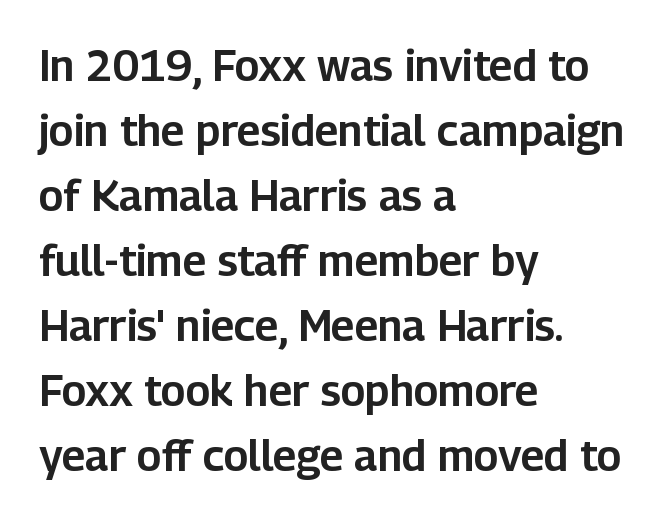
The image shows 43 px sans-serif type, upright; set left-aligned, normal line spacing (1.51x), normal letter spacing, not underlined; low stroke contrast and a medium x-height.
